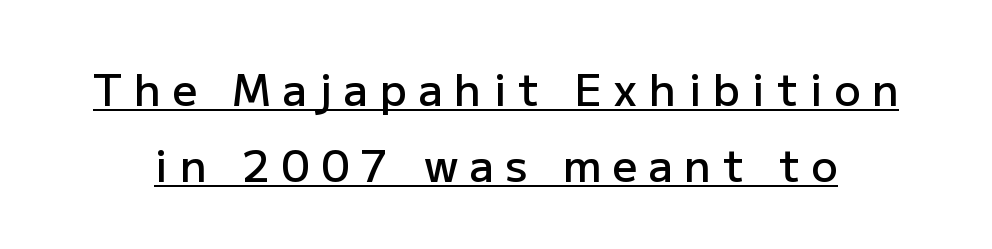
The image shows 44 px semibold sans-serif type, upright; set line spacing 1.72x, unusually wide letter spacing (+0.26 em), underlined; low stroke contrast and a medium x-height.
